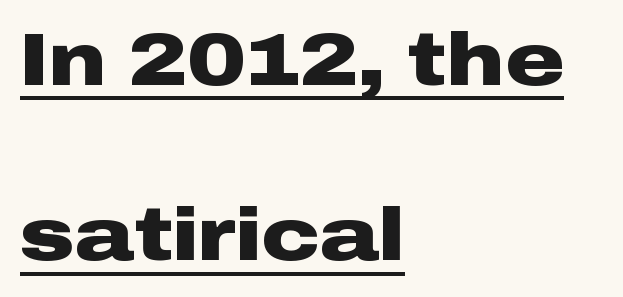
{"serif": "no", "italic": "no", "bold": "yes", "weight": "heavy", "width": "wide", "stroke_contrast": "low", "x_height": "medium", "monospaced": "no", "underline": "yes", "align": "left", "line_spacing": "loose", "line_spacing_ratio": 2.4, "letter_spacing": "normal", "letter_spacing_em": 0.0, "glyph_px": 73}
